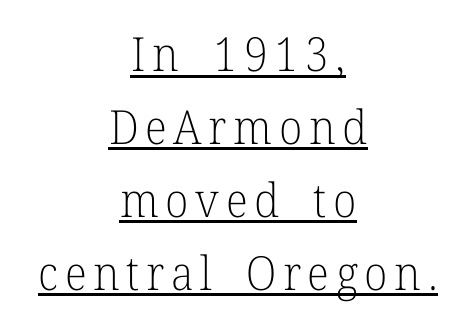
The image shows 47 px light serif type, upright; set centered, normal line spacing (1.55x), underlined; low stroke contrast and a medium x-height.
